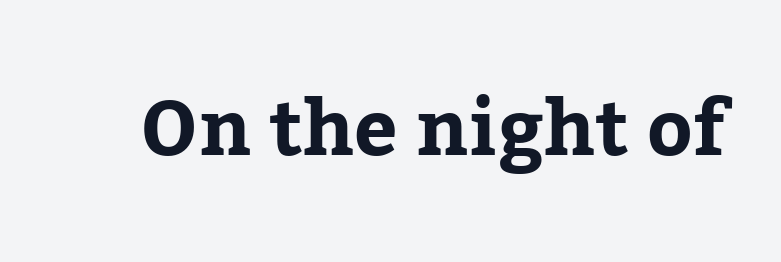
Q: Is the text italic (slanted)? A: No, it is upright.
Q: Is the typeface a serif or a sans-serif typeface? A: Serif.
Q: Is the text underlined? A: No.
Q: Is the spacing between letters normal or unusually wide? A: Normal.
Q: Width (condensed, normal, or wide)? A: Normal.
Q: Stroke contrast? A: Low.
Q: x-height? A: Medium.
Q: Monospaced? A: No.
